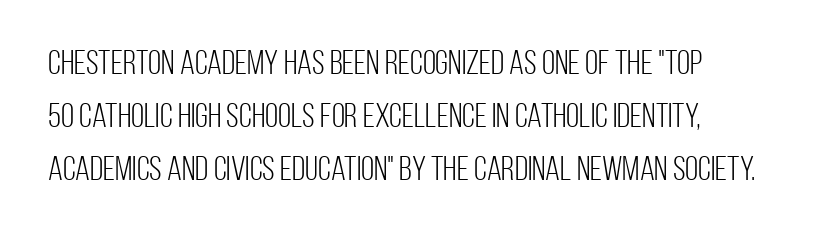
The image shows 34 px light, condensed sans-serif type, upright; set normal line spacing (1.56x), normal letter spacing, not underlined; low stroke contrast and a large x-height.
